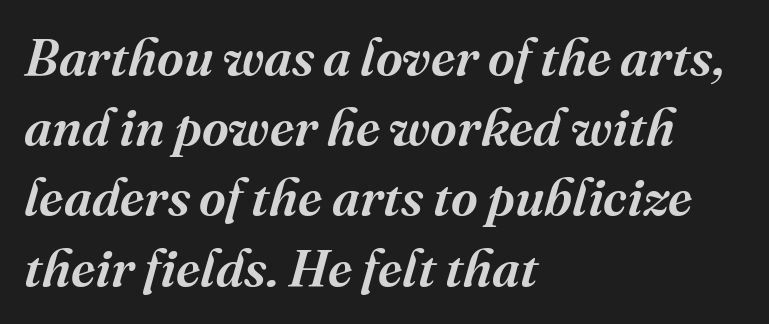
Q: Is the text bold? A: Semi-bold.
Q: Is the text italic (slanted)? A: Yes, it leans right by about 16 degrees.
Q: Is the typeface a serif or a sans-serif typeface? A: Serif.
Q: Is the text underlined? A: No.
Q: How is the paragraph aligned? A: Left-aligned.
Q: Is the spacing between letters normal or unusually wide? A: Normal.
Q: Is the spacing between lines tight, normal or loose? A: Normal.
Q: Width (condensed, normal, or wide)? A: Normal.
Q: Stroke contrast? A: Medium.
Q: x-height? A: Medium.
Q: Monospaced? A: No.
